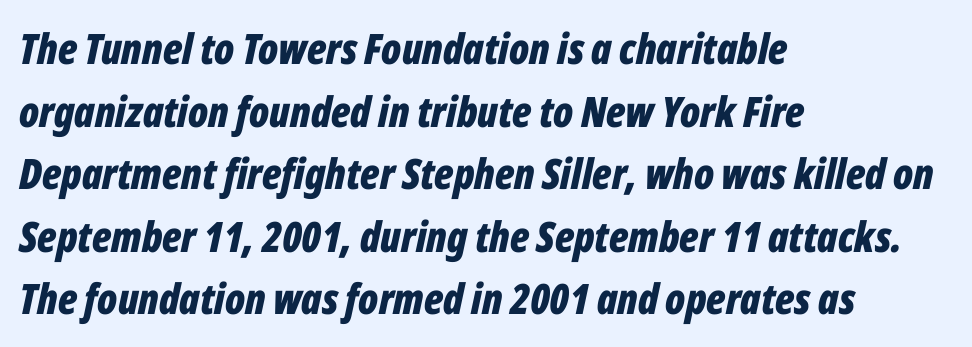
The whole block is typeset with a tilt. Whoever set this chose a conventional vertical rhythm. Between one letter and the next there's only the usual sliver of space. Each line starts at the same left margin while the right side varies. Note the varied advance widths — an 'i' is clearly narrower than an 'm'. The string is rendered with underlining switched off.
